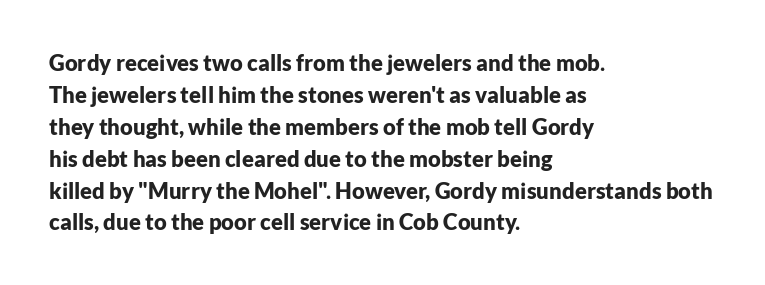
Students, observe: this is what conventionally led text looks like. Ascenders rise straight up at ninety degrees. Pretty heavy lettering here — definitely bold. The words here are not underlined.
